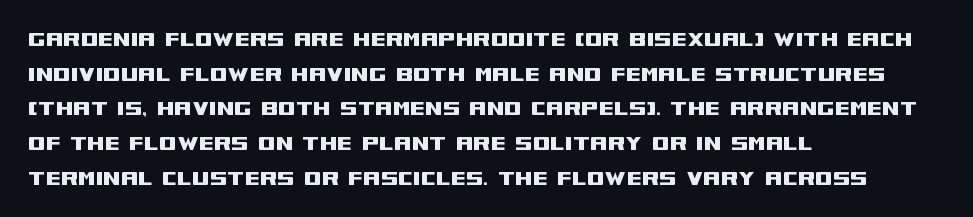
Has an underline been added? It has not. Observe the ordinary spacing: letters are neighbours, not strangers. What's the leading like? Ordinary, nothing unusual. Reading down the block, your eye returns to a fixed left position each line. Every character sits straight up, as roman type does.
